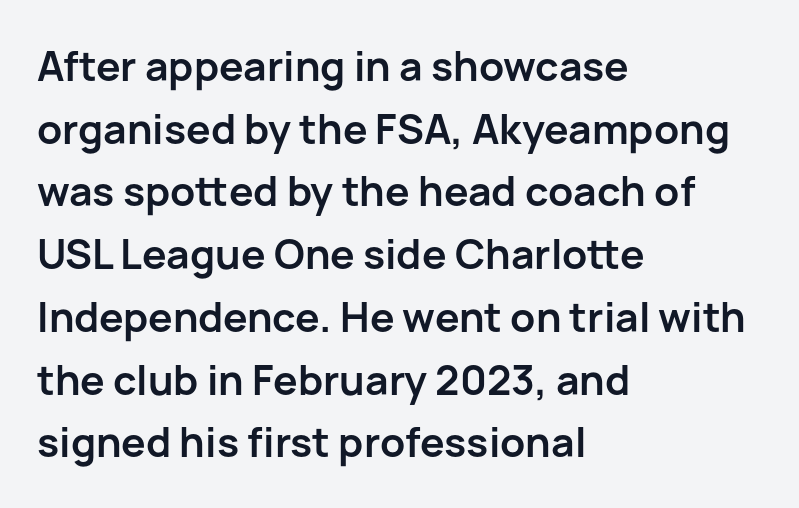
Q: Is the text bold? A: Yes.
Q: Is the text italic (slanted)? A: No, it is upright.
Q: Is the typeface a serif or a sans-serif typeface? A: Sans-serif.
Q: Is the text underlined? A: No.
Q: How is the paragraph aligned? A: Left-aligned.
Q: Is the spacing between letters normal or unusually wide? A: Normal.
Q: Is the spacing between lines tight, normal or loose? A: Normal.
Q: Width (condensed, normal, or wide)? A: Normal.
Q: Stroke contrast? A: Low.
Q: x-height? A: Medium.
Q: Monospaced? A: No.
